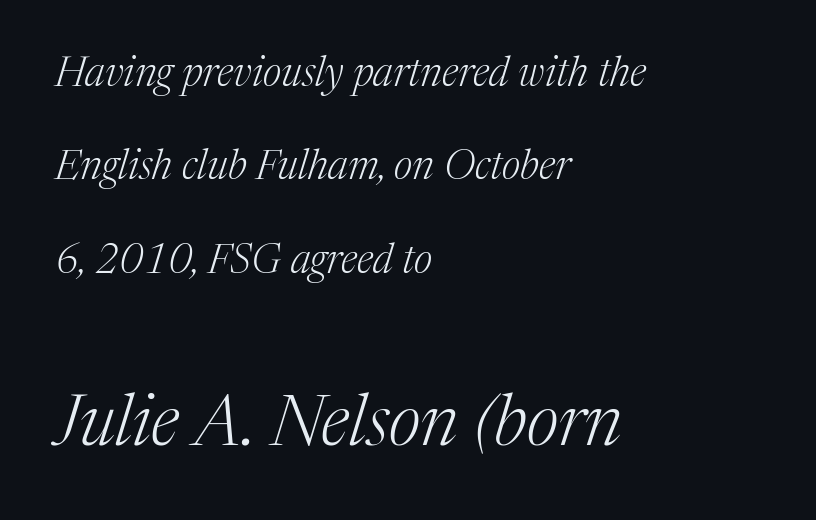
Q: Is the text bold? A: No.
Q: Is the text italic (slanted)? A: Yes, it leans right by about 17 degrees.
Q: Is the typeface a serif or a sans-serif typeface? A: Serif.
Q: Is the text underlined? A: No.
Q: How is the paragraph aligned? A: Left-aligned.
Q: Is the spacing between letters normal or unusually wide? A: Normal.
Q: Is the spacing between lines tight, normal or loose? A: Loose.
Q: Which block of text is set in a larger size, the first (top) or the second (bottom)? A: The second (bottom) one.
Q: Width (condensed, normal, or wide)? A: Normal.
Q: Stroke contrast? A: Medium.
Q: x-height? A: Medium.
Q: Monospaced? A: No.
